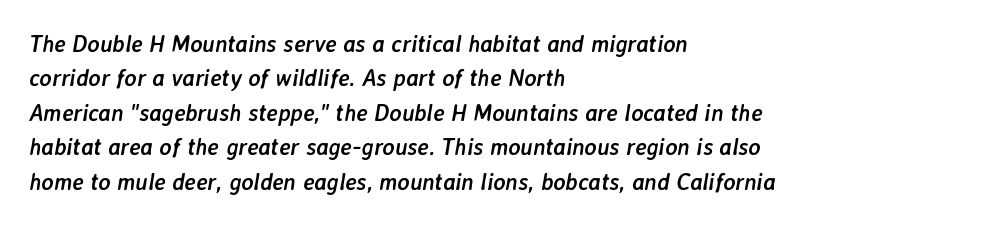
{"italic": "yes", "lean": "right", "slant_degrees": 7, "bold": "yes", "underline": "no", "align": "left", "line_spacing": "normal", "line_spacing_ratio": 1.5, "letter_spacing": "normal", "letter_spacing_em": 0.0, "glyph_px": 23}
